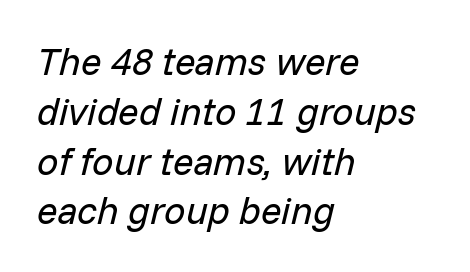
The image shows 38 px regular-weight type, italic (leaning right); set left-aligned, normal line spacing (1.31x), normal letter spacing, not underlined; low stroke contrast and a medium x-height.
